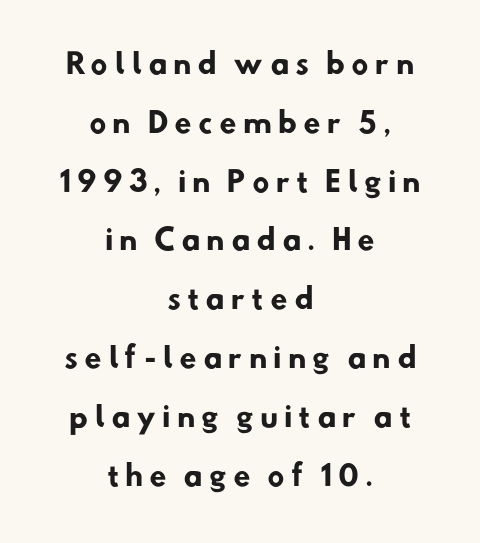
Q: Is the text bold? A: Yes.
Q: Is the typeface a serif or a sans-serif typeface? A: Sans-serif.
Q: Is the text underlined? A: No.
Q: How is the paragraph aligned? A: Centered.
Q: Is the spacing between letters normal or unusually wide? A: Unusually wide.
Q: Is the spacing between lines tight, normal or loose? A: Loose.
Q: Width (condensed, normal, or wide)? A: Normal.
Q: Stroke contrast? A: Low.
Q: x-height? A: Small.
Q: Monospaced? A: No.
